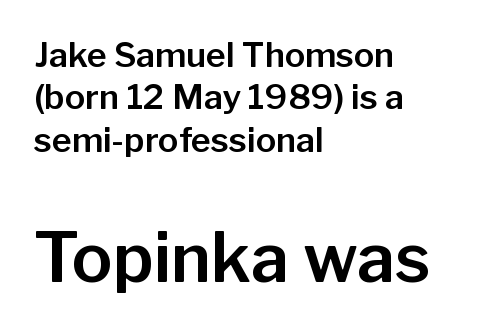
Q: Is the text italic (slanted)? A: No, it is upright.
Q: Is the typeface a serif or a sans-serif typeface? A: Sans-serif.
Q: Is the text underlined? A: No.
Q: How is the paragraph aligned? A: Left-aligned.
Q: Is the spacing between letters normal or unusually wide? A: Normal.
Q: Is the spacing between lines tight, normal or loose? A: Normal.
Q: Which block of text is set in a larger size, the first (top) or the second (bottom)? A: The second (bottom) one.
Q: Width (condensed, normal, or wide)? A: Normal.
Q: Stroke contrast? A: Low.
Q: x-height? A: Medium.
Q: Monospaced? A: No.
